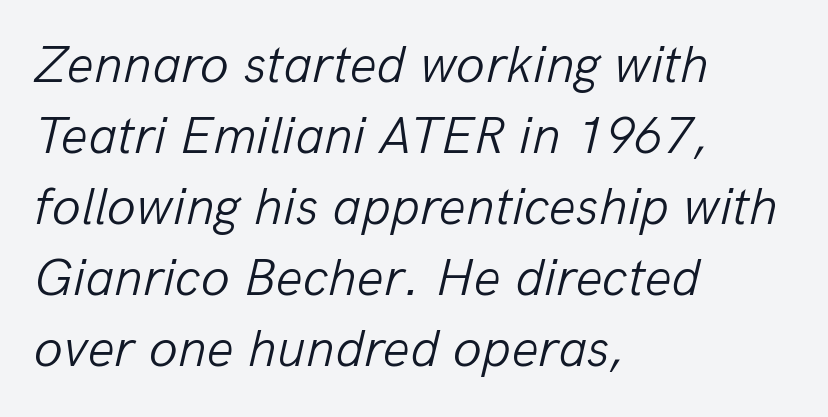
Q: Is the text bold? A: No.
Q: Is the text italic (slanted)? A: Yes, it leans right by about 13 degrees.
Q: Is the text underlined? A: No.
Q: How is the paragraph aligned? A: Left-aligned.
Q: Is the spacing between letters normal or unusually wide? A: Normal.
Q: Is the spacing between lines tight, normal or loose? A: Normal.
Q: Width (condensed, normal, or wide)? A: Normal.
Q: Stroke contrast? A: Low.
Q: x-height? A: Medium.
Q: Monospaced? A: No.
